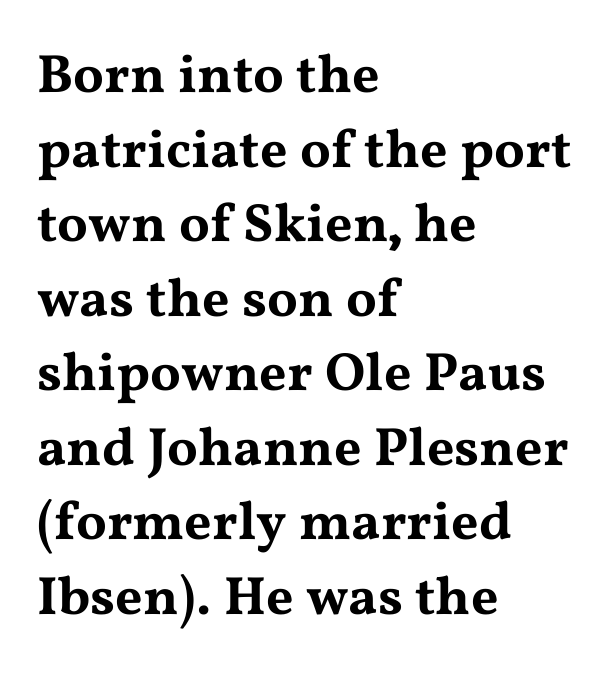
Q: Is the text italic (slanted)? A: No, it is upright.
Q: Is the typeface a serif or a sans-serif typeface? A: Serif.
Q: Is the text underlined? A: No.
Q: How is the paragraph aligned? A: Left-aligned.
Q: Is the spacing between letters normal or unusually wide? A: Normal.
Q: Is the spacing between lines tight, normal or loose? A: Normal.
Q: Width (condensed, normal, or wide)? A: Wide.
Q: Stroke contrast? A: Medium.
Q: x-height? A: Medium.
Q: Monospaced? A: No.
